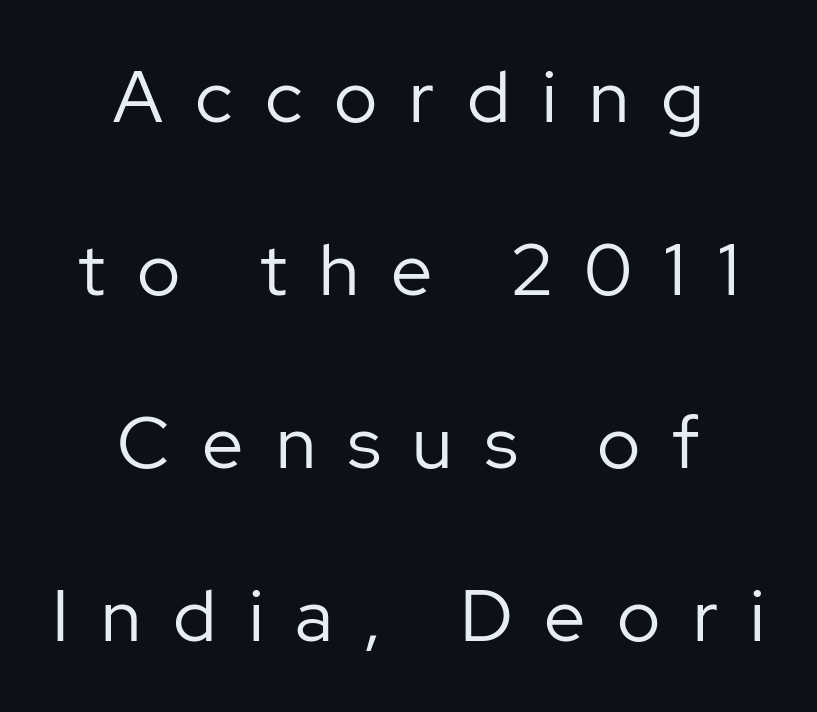
The area under the type is left untouched. The space between consecutive lines is lavish. The whitespace from short lines is split evenly between both sides. Does extra space separate the letters? Yes, quite a lot of it. Counters stay open thanks to moderate or lighter strokes.
